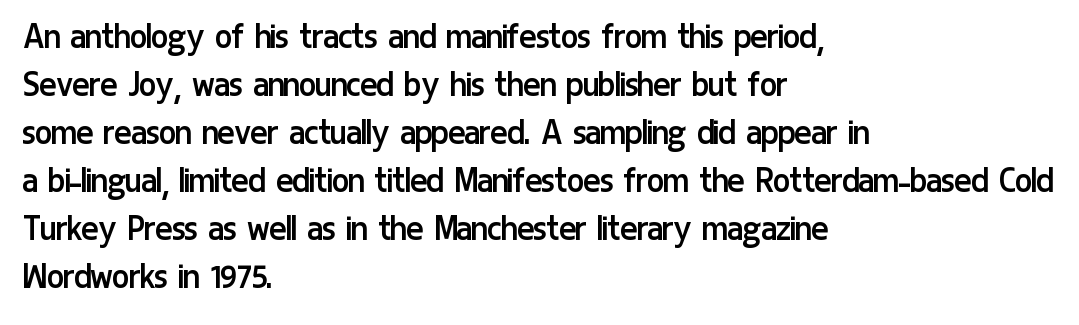
The image shows 40 px regular-weight, condensed sans-serif type, upright; set left-aligned, line spacing 1.2x, normal letter spacing, not underlined; low stroke contrast and a medium x-height.
